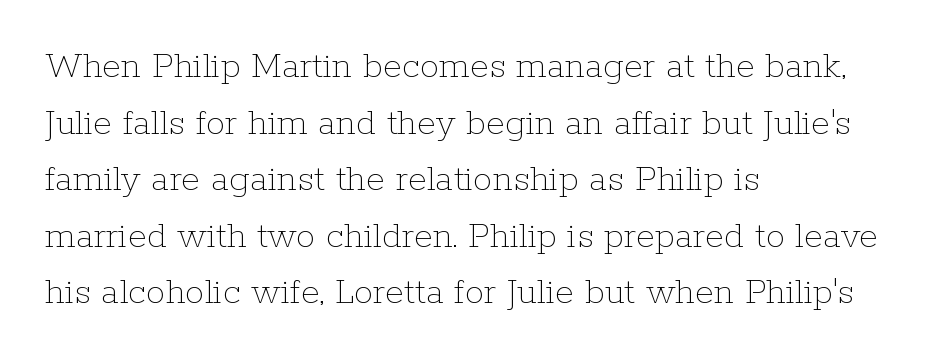
The compositor pushed each line to the left boundary. Notice how the stems are strictly vertical — no italics here. Spacing verdict: proportional, widths tailored to each character. Is this a heavy cut? Hardly; it is regular or lighter. Words appear dense and cohesive because spacing is normal. Check the space under the baseline: it is left empty.
